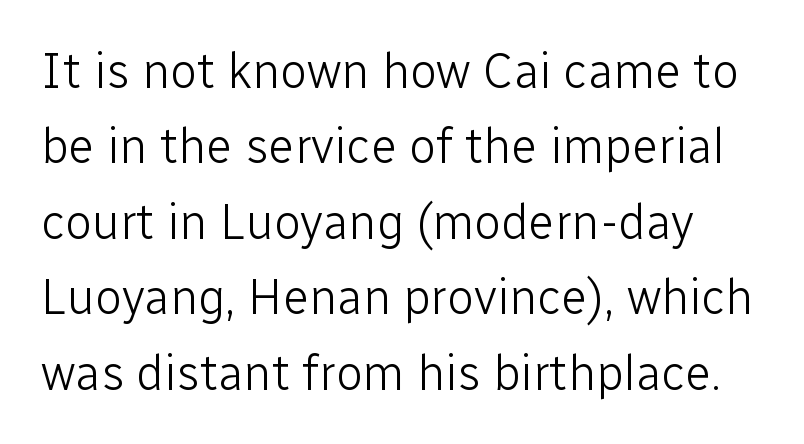
The image shows 49 px light sans-serif type, upright; set normal line spacing (1.54x), normal letter spacing, not underlined; low stroke contrast and a medium x-height.
